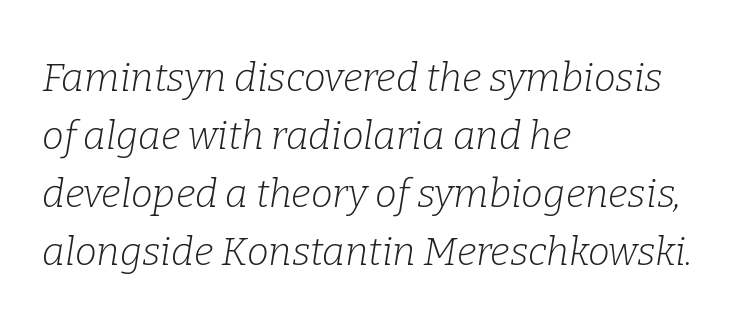
The passage shown is typed in a proportional face where columns would drift. Rows of type keep a routine distance in the vertical direction. This sample uses a serif face. Stroke thickness stays within the range of a standard reading face or lighter.
